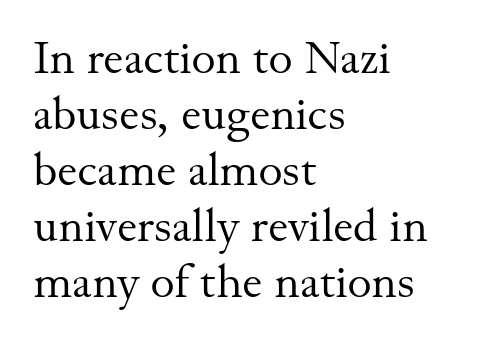
{"serif": "yes", "italic": "no", "bold": "no", "weight": "regular", "width": "normal", "stroke_contrast": "medium", "x_height": "small", "monospaced": "no", "underline": "no", "align": "left", "line_spacing_ratio": 1.22, "letter_spacing": "normal", "letter_spacing_em": 0.0, "glyph_px": 46}
